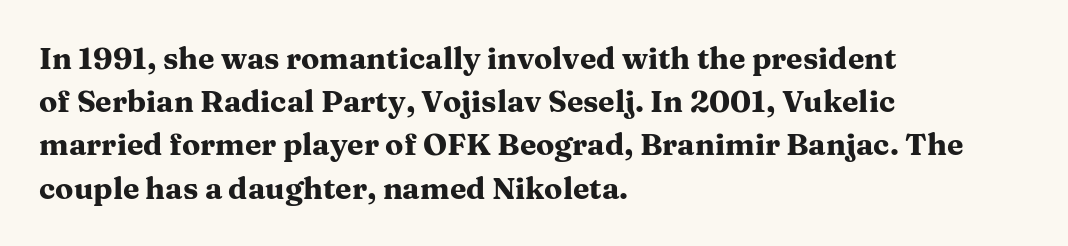
The image shows 30 px heavy, wide serif type, upright; set left-aligned, normal line spacing (1.44x), normal letter spacing, not underlined; medium stroke contrast and a medium x-height.
